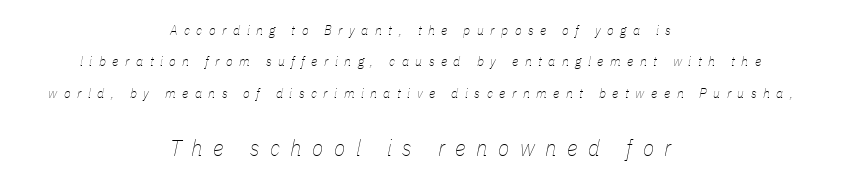
The image shows 23 px text type, italic (leaning right); set centered, loose line spacing (2.24x), unusually wide letter spacing (+0.46 em), not underlined; the second (bottom) block is 1.64x larger.
